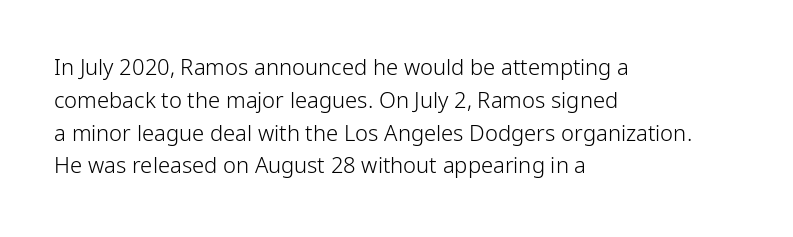
The image shows 22 px text type, upright; set left-aligned, normal line spacing (1.49x), normal letter spacing, not underlined.
